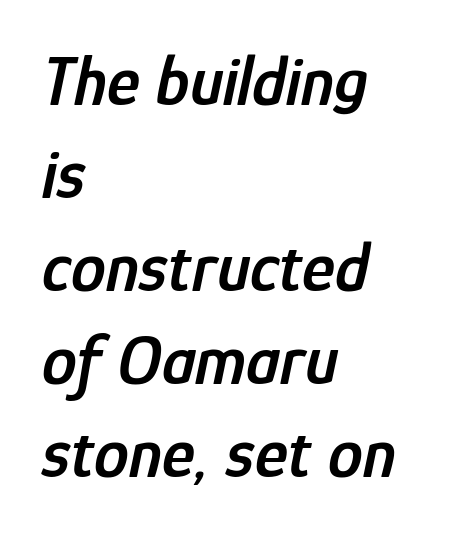
The image shows 70 px semibold, condensed type, italic (leaning right); set left-aligned, normal line spacing (1.33x), normal letter spacing, not underlined; low stroke contrast and a medium x-height.
